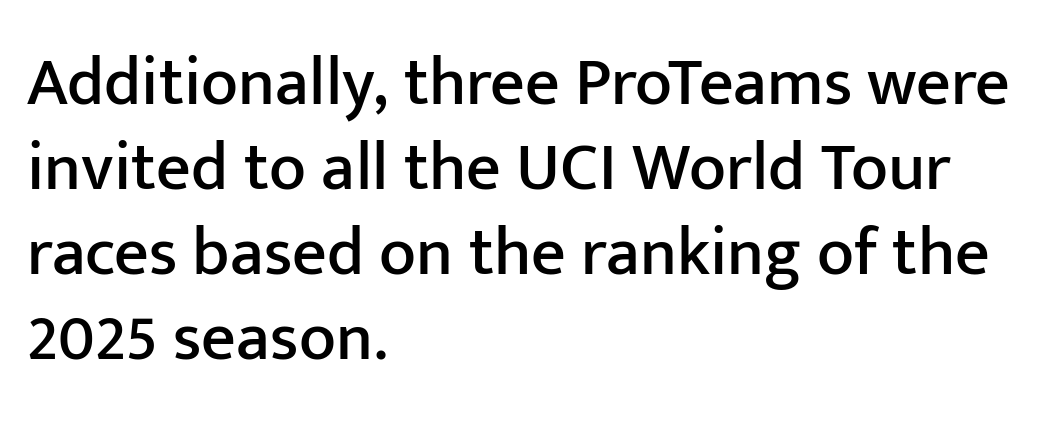
The image shows 68 px sans-serif type, upright; set left-aligned, normal line spacing (1.25x), normal letter spacing, not underlined; low stroke contrast and a medium x-height.
